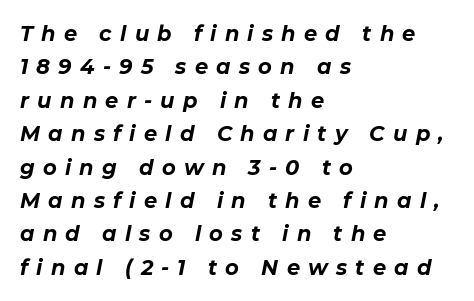
Q: Is the text bold? A: Yes.
Q: Is the text italic (slanted)? A: Yes, it leans right by about 11 degrees.
Q: Is the text underlined? A: No.
Q: How is the paragraph aligned? A: Left-aligned.
Q: Is the spacing between letters normal or unusually wide? A: Unusually wide.
Q: Is the spacing between lines tight, normal or loose? A: Normal.
